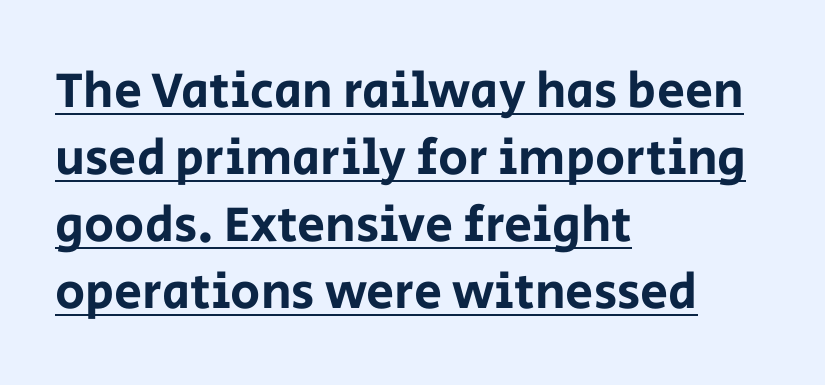
The image shows 50 px sans-serif type, upright; set left-aligned, normal line spacing (1.34x), normal letter spacing, underlined; low stroke contrast and a large x-height.
